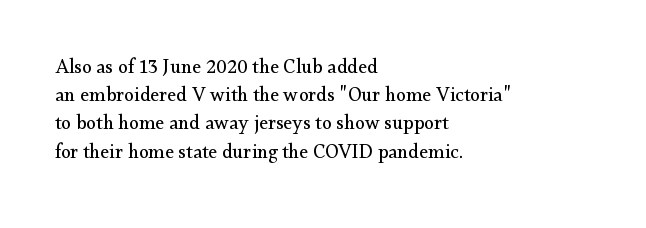
{"italic": "no", "bold": "no", "underline": "no", "align": "left", "line_spacing": "normal", "line_spacing_ratio": 1.41, "letter_spacing": "normal", "letter_spacing_em": 0.0, "glyph_px": 20}
